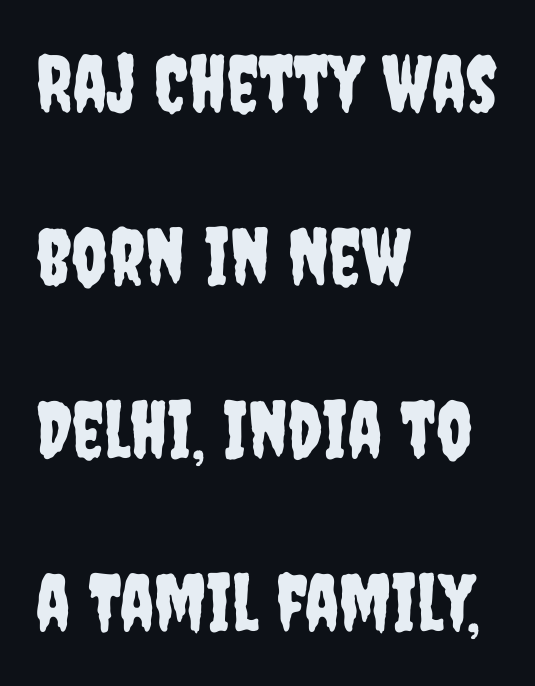
Q: Is the text italic (slanted)? A: No, it is upright.
Q: Is the typeface a serif or a sans-serif typeface? A: Sans-serif.
Q: Is the text underlined? A: No.
Q: How is the paragraph aligned? A: Left-aligned.
Q: Is the spacing between letters normal or unusually wide? A: Normal.
Q: Is the spacing between lines tight, normal or loose? A: Loose.
Q: Width (condensed, normal, or wide)? A: Condensed.
Q: Stroke contrast? A: Low.
Q: x-height? A: Large.
Q: Monospaced? A: No.
